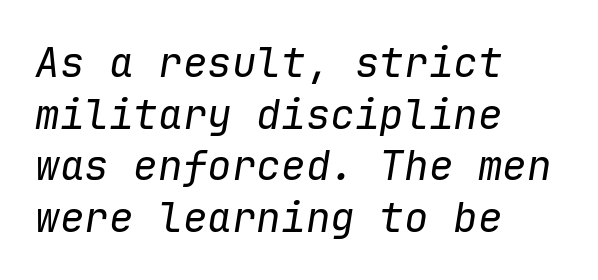
The image shows 41 px regular-weight type, italic (leaning right), monospaced; set left-aligned, normal line spacing (1.26x), normal letter spacing, not underlined; low stroke contrast and a medium x-height.
